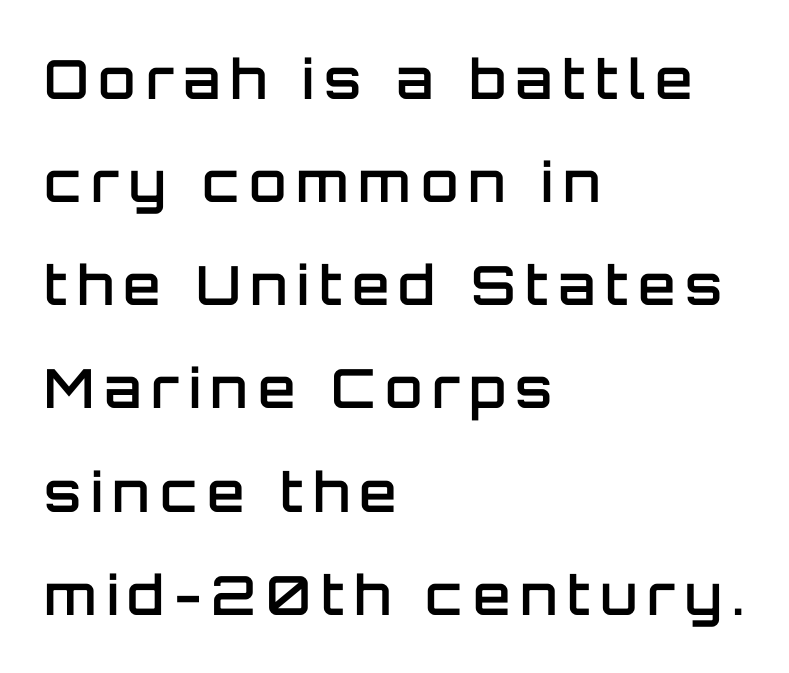
The image shows 54 px semibold sans-serif type, upright; set left-aligned, loose line spacing (1.91x), not underlined; low stroke contrast and a large x-height.
